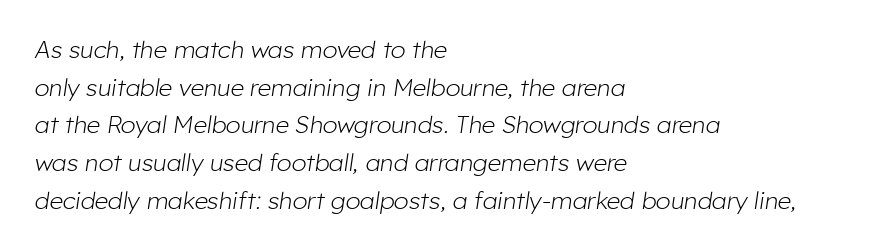
The characters are drawn with everyday or finer stroke widths. Summary of vertical rhythm: regular, with standard interline spacing. A typesetter would call this zero additional tracking. Nobody drew a line under any word here.
